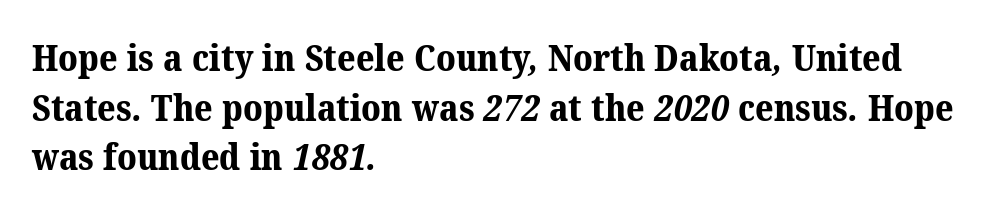
{"serif": "yes", "bold": "yes", "weight": "bold", "width": "normal", "stroke_contrast": "medium", "x_height": "medium", "monospaced": "no", "underline": "no", "align": "left", "line_spacing": "normal", "line_spacing_ratio": 1.38, "letter_spacing": "normal", "letter_spacing_em": 0.0, "glyph_px": 36}
